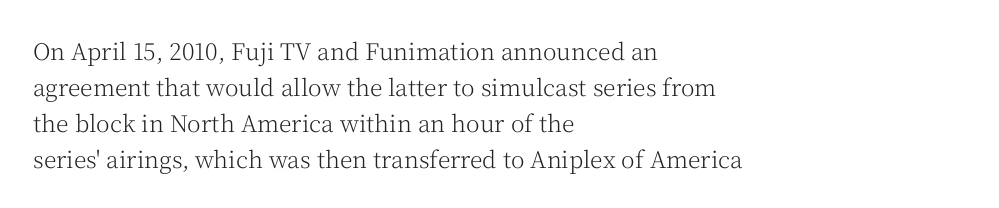
The image shows 23 px text type, upright; set left-aligned, normal line spacing (1.56x), normal letter spacing, not underlined.
